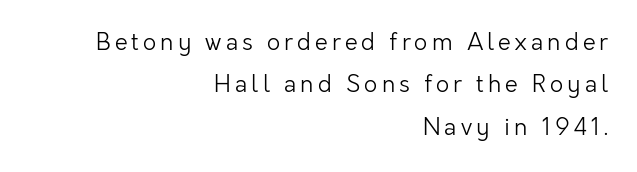
Q: Is the text bold? A: No.
Q: Is the text italic (slanted)? A: No, it is upright.
Q: Is the text underlined? A: No.
Q: How is the paragraph aligned? A: Right-aligned.
